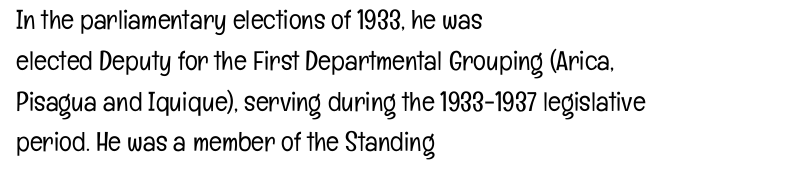
Q: Is the text bold? A: No.
Q: Is the text italic (slanted)? A: No, it is upright.
Q: Is the text underlined? A: No.
Q: How is the paragraph aligned? A: Left-aligned.
Q: Is the spacing between letters normal or unusually wide? A: Normal.
Q: Is the spacing between lines tight, normal or loose? A: Normal.
